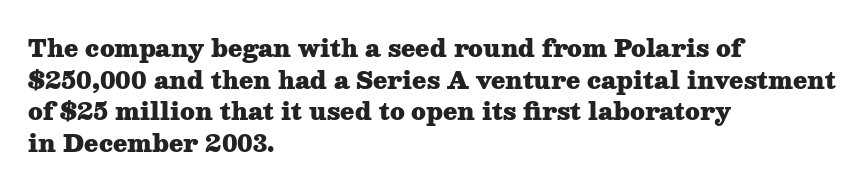
The image shows 23 px bold type, upright; set left-aligned, normal line spacing (1.37x), normal letter spacing, not underlined.
